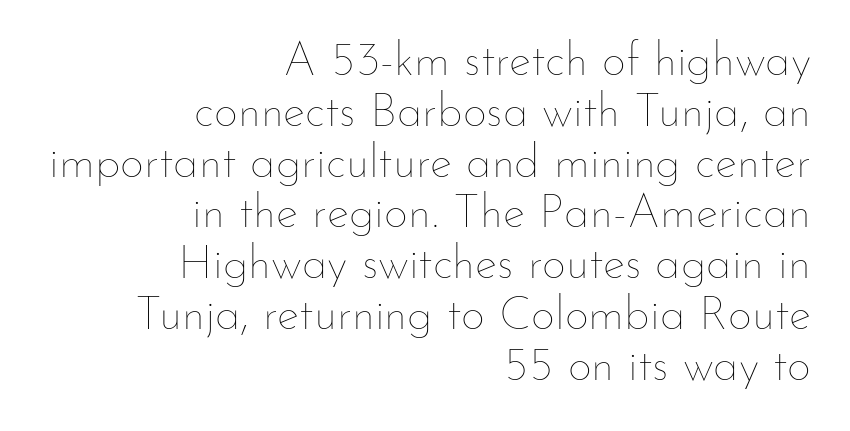
Q: Is the text bold? A: No.
Q: Is the text italic (slanted)? A: No, it is upright.
Q: Is the text underlined? A: No.
Q: How is the paragraph aligned? A: Right-aligned.
Q: Is the spacing between letters normal or unusually wide? A: Normal.
Q: Is the spacing between lines tight, normal or loose? A: Tight.
Q: Width (condensed, normal, or wide)? A: Normal.
Q: Stroke contrast? A: Low.
Q: x-height? A: Small.
Q: Monospaced? A: No.
